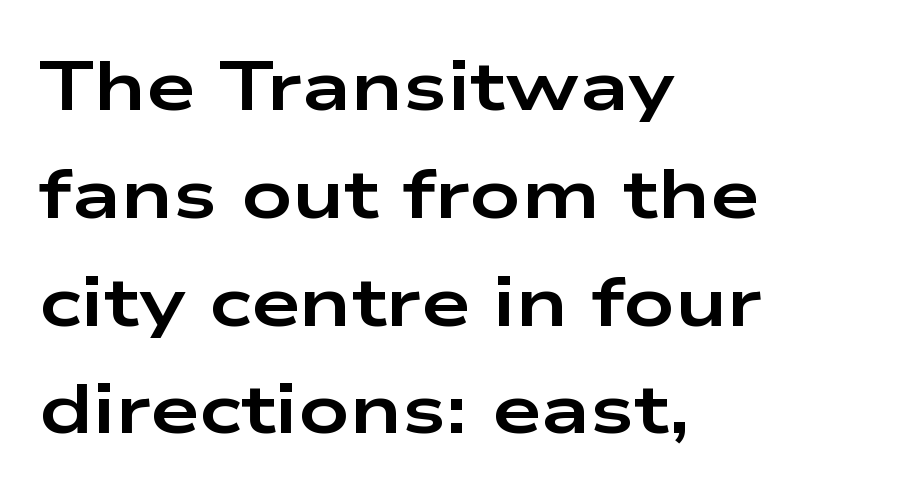
Q: Is the text bold? A: Yes.
Q: Is the text italic (slanted)? A: No, it is upright.
Q: Is the typeface a serif or a sans-serif typeface? A: Sans-serif.
Q: Is the text underlined? A: No.
Q: How is the paragraph aligned? A: Left-aligned.
Q: Is the spacing between letters normal or unusually wide? A: Normal.
Q: Is the spacing between lines tight, normal or loose? A: Normal.
Q: Width (condensed, normal, or wide)? A: Wide.
Q: Stroke contrast? A: Low.
Q: x-height? A: Medium.
Q: Monospaced? A: No.
